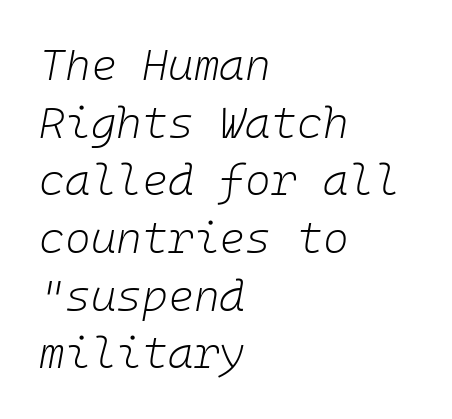
The image shows 44 px light type, italic (leaning right), monospaced; set left-aligned, normal line spacing (1.31x), normal letter spacing, not underlined; low stroke contrast and a medium x-height.
